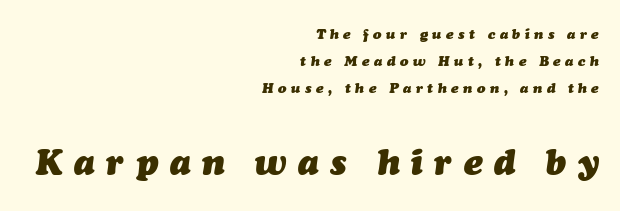
The passage shown leans; its letterforms are oblique. Spacing verdict: proportional, widths tailored to each character. Compared with a flush-left layout, this one pins lines to the opposite, right side. This block would shrink considerably if given ordinary leading; it's expanded now. Set as a true bold cut, around the 700 mark.
